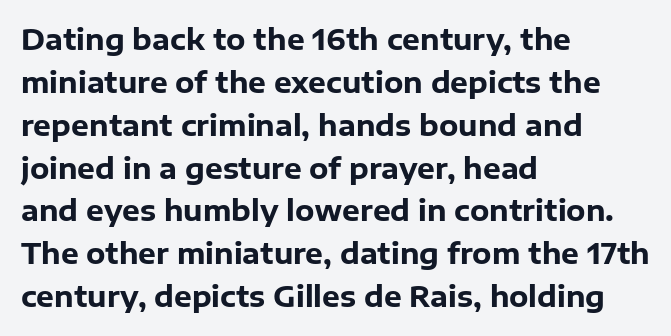
This rendering features lettering with no underline. Line spacing here is normal. The glyphs in this specimen are sans serif. No italicization has been applied; the sample stays upright. Visually the block forms a straight wall on the left and a jagged coastline on the right. Summary of weight: heavy, a full bold.
